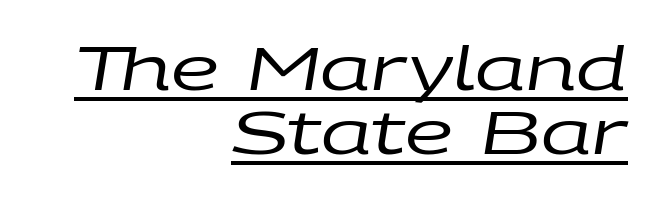
{"italic": "yes", "lean": "right", "slant_degrees": 9, "bold": "no", "weight": "regular", "width": "wide", "stroke_contrast": "low", "x_height": "large", "monospaced": "no", "underline": "yes", "align": "right", "line_spacing": "tight", "line_spacing_ratio": 1.05, "letter_spacing": "normal", "letter_spacing_em": 0.0, "glyph_px": 61}
